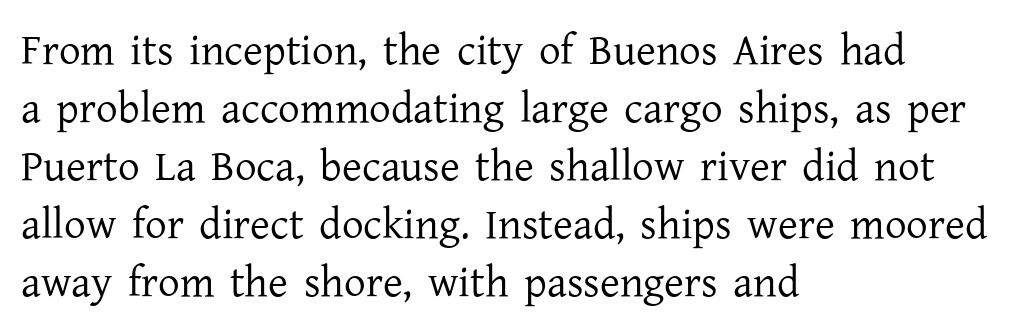
The image shows 43 px regular-weight serif type, upright; set left-aligned, normal line spacing (1.35x), normal letter spacing, not underlined; low stroke contrast and a medium x-height.
